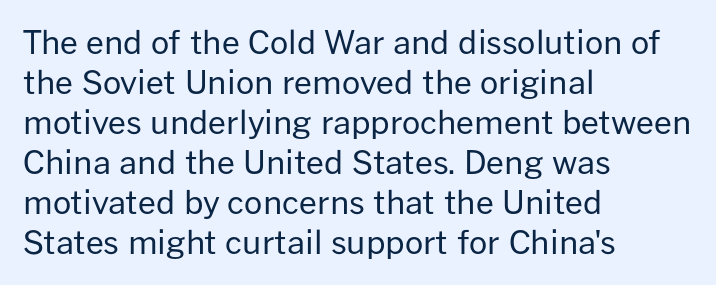
The image shows 32 px regular-weight sans-serif type, upright; set left-aligned, normal line spacing (1.25x), normal letter spacing, not underlined; low stroke contrast and a medium x-height.
